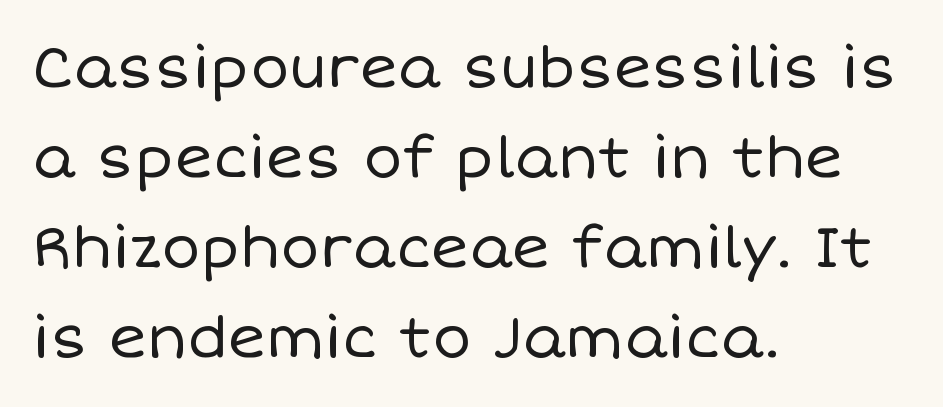
The area under the type is left untouched. These lines were composed using upright roman letters. This sample is left-justified, so line endings fall wherever the words run out. What's the leading like? Ordinary, nothing unusual.
